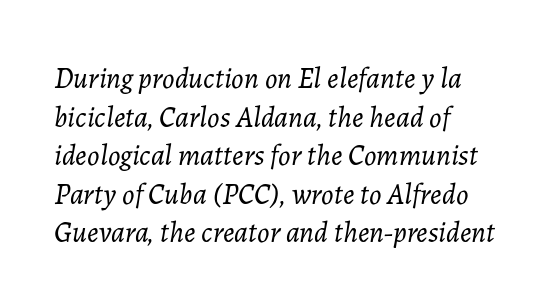
The image shows 29 px light type, italic (leaning right); set left-aligned, normal line spacing (1.33x), normal letter spacing, not underlined; low stroke contrast and a medium x-height.
